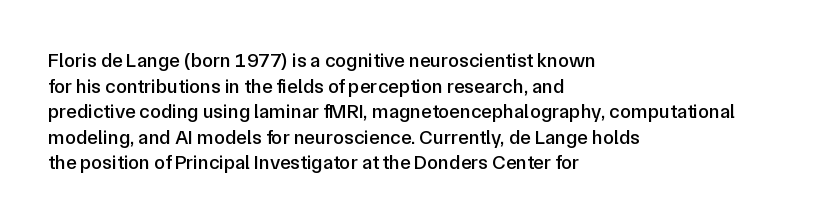
{"italic": "no", "underline": "no", "align": "left", "line_spacing": "normal", "line_spacing_ratio": 1.28, "letter_spacing": "normal", "letter_spacing_em": 0.0, "glyph_px": 20}
